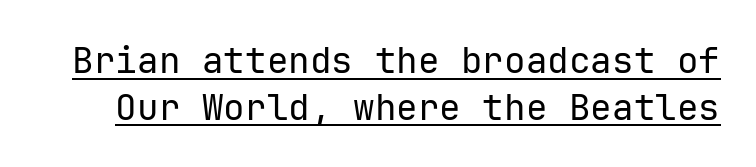
{"serif": "no", "italic": "no", "bold": "no", "weight": "regular", "width": "normal", "stroke_contrast": "low", "x_height": "medium", "underline": "yes", "line_spacing": "normal", "line_spacing_ratio": 1.3, "letter_spacing": "normal", "letter_spacing_em": 0.0, "glyph_px": 36}
